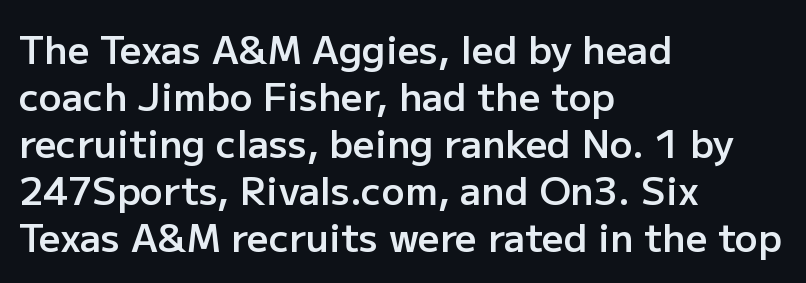
The rendering anchors every line to the left-hand side. There is no visible air inserted between adjacent glyphs. Bold? Not quite — semibold, heavier than regular but stopping short. Descenders hang freely into open space. The passage shown is typed in a proportional face where columns would drift. Note: no serifs on the glyphs.
